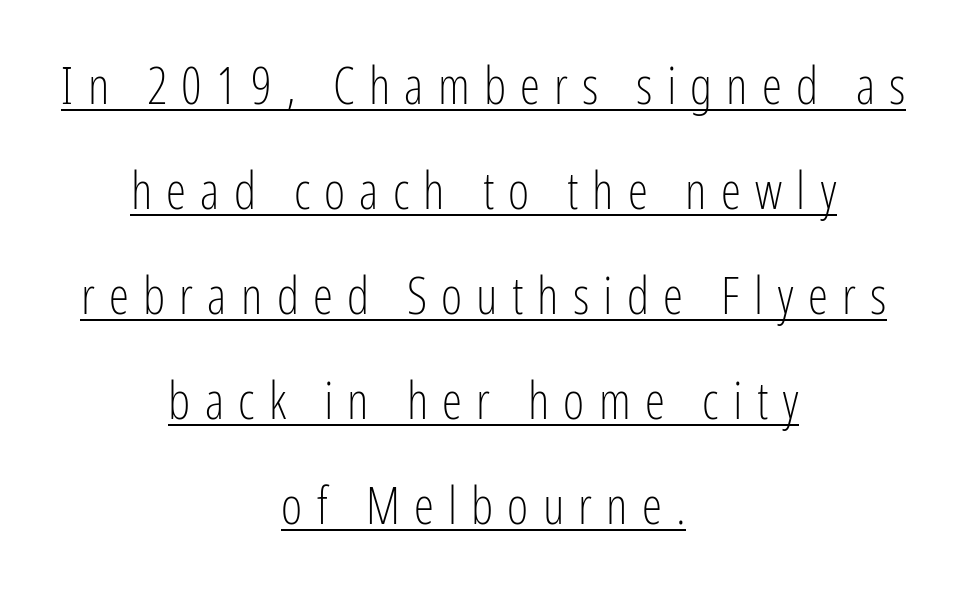
The image shows 51 px light, condensed sans-serif type, upright; set centered, loose line spacing (2.06x), unusually wide letter spacing (+0.28 em), underlined; low stroke contrast and a medium x-height.
